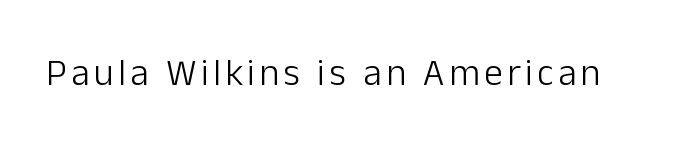
{"serif": "no", "italic": "no", "bold": "no", "weight": "light", "width": "normal", "stroke_contrast": "low", "x_height": "medium", "monospaced": "no", "underline": "no", "glyph_px": 38}
